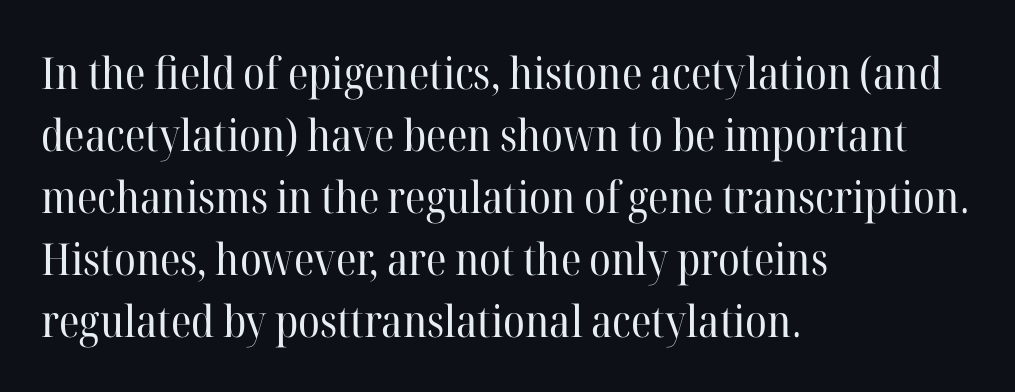
{"serif": "yes", "italic": "no", "bold": "no", "weight": "regular", "width": "normal", "stroke_contrast": "high", "x_height": "medium", "monospaced": "no", "underline": "no", "align": "left", "line_spacing": "normal", "line_spacing_ratio": 1.41, "letter_spacing": "normal", "letter_spacing_em": 0.0, "glyph_px": 44}
